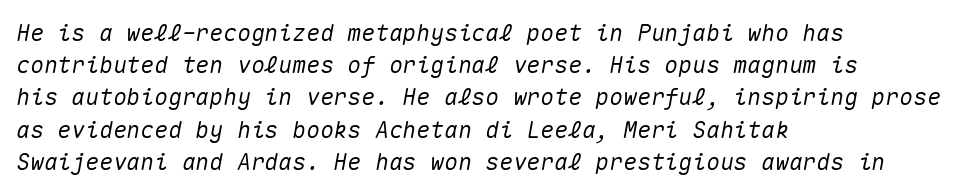
{"italic": "yes", "lean": "right", "slant_degrees": 10, "underline": "no", "align": "left", "line_spacing": "normal", "line_spacing_ratio": 1.4, "letter_spacing": "normal", "letter_spacing_em": 0.0, "glyph_px": 23}
